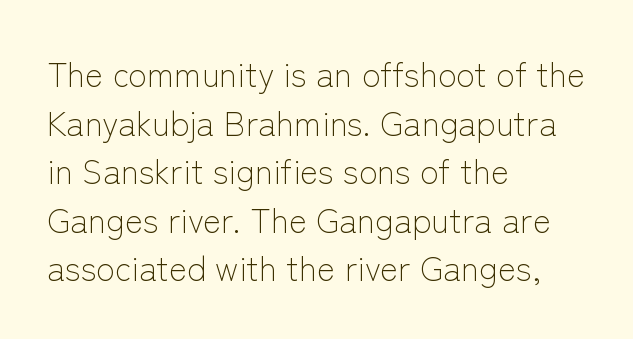
{"serif": "no", "italic": "no", "bold": "no", "weight": "light", "width": "normal", "stroke_contrast": "low", "x_height": "medium", "monospaced": "no", "underline": "no", "align": "left", "line_spacing": "normal", "line_spacing_ratio": 1.43, "letter_spacing": "normal", "letter_spacing_em": 0.0, "glyph_px": 34}
